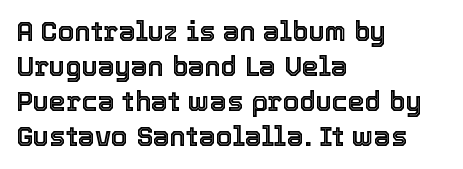
The image shows 27 px text type, upright; set left-aligned, normal line spacing (1.3x), normal letter spacing, not underlined.
